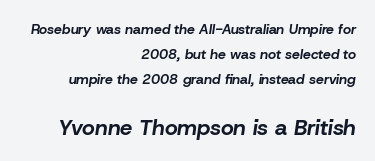
The font's italic variant was chosen for this text. Strokes here are thick enough to call this a true bold. The passage is arranged like a letterhead date or caption credit — flush right. Typesetter's note — lower block bumped up in size, upper block left smaller. The space beneath each line is pristine and unruled. Look at the tracking — it's just the regular setting, nothing added.
